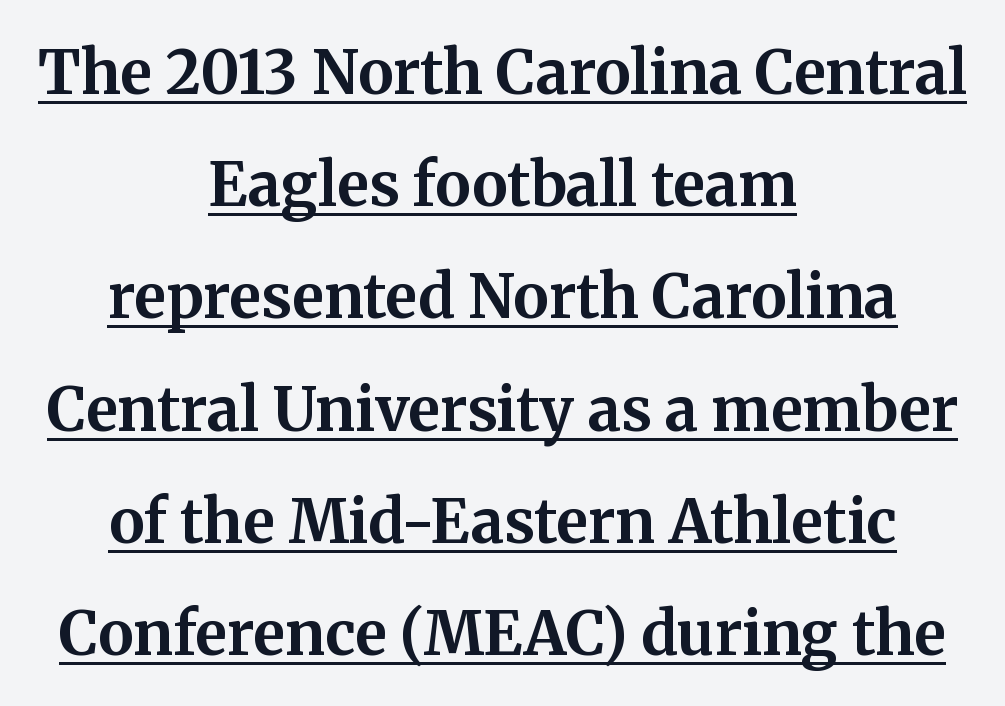
Q: Is the text bold? A: Yes.
Q: Is the text italic (slanted)? A: No, it is upright.
Q: Is the typeface a serif or a sans-serif typeface? A: Serif.
Q: Is the text underlined? A: Yes.
Q: How is the paragraph aligned? A: Centered.
Q: Is the spacing between letters normal or unusually wide? A: Normal.
Q: Width (condensed, normal, or wide)? A: Normal.
Q: Stroke contrast? A: Medium.
Q: x-height? A: Medium.
Q: Monospaced? A: No.
